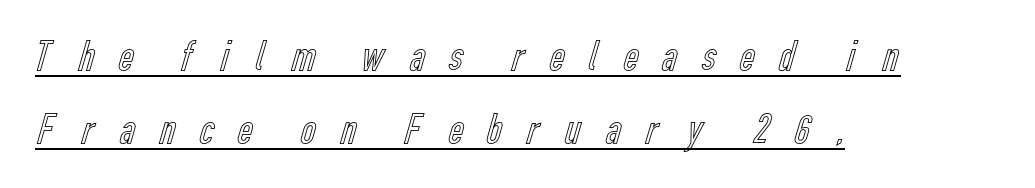
The image shows 43 px condensed type; set left-aligned, normal line spacing (1.7x), unusually wide letter spacing (+0.46 em), underlined; a medium x-height.
